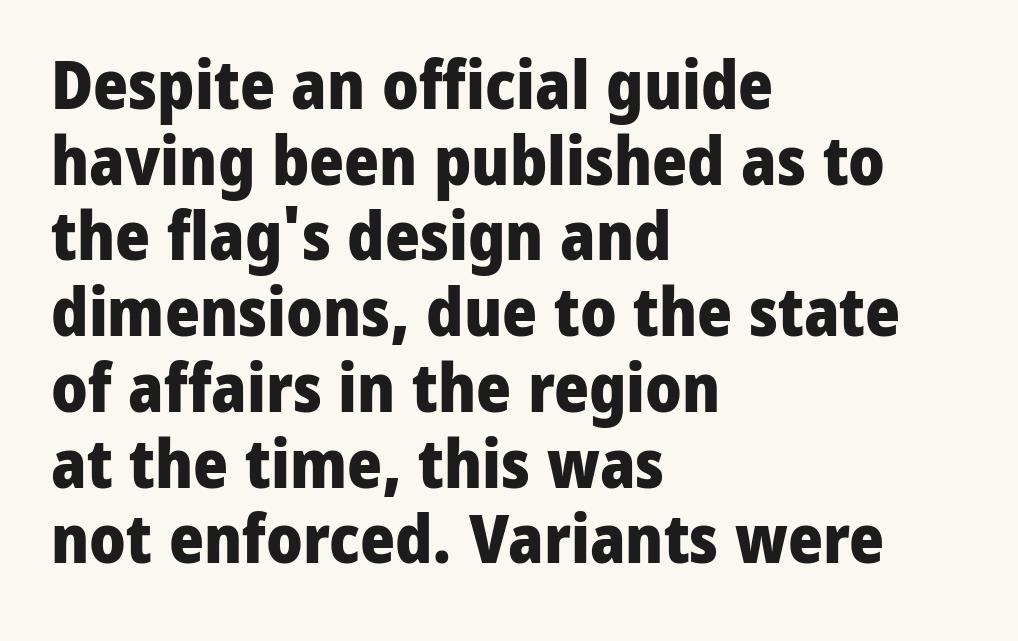
The image shows 67 px heavy sans-serif type, upright; set left-aligned, tight line spacing (1.13x), normal letter spacing, not underlined; low stroke contrast and a medium x-height.
